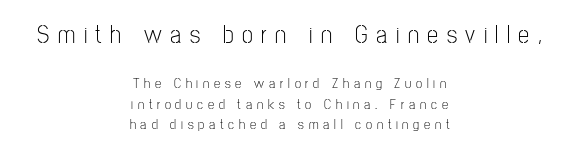
The image shows 25 px text type, upright; set centered, normal line spacing (1.46x), unusually wide letter spacing (+0.34 em), not underlined; the first (top) block is 1.79x larger.
